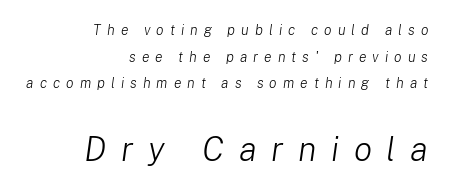
The image shows 34 px light type, italic (leaning right); set right-aligned, loose line spacing (1.9x), unusually wide letter spacing (+0.43 em), not underlined; the second (bottom) block is 2.43x larger; low stroke contrast and a medium x-height.
